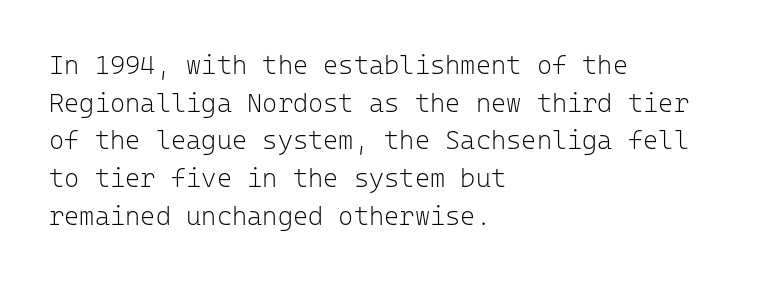
The image shows 26 px text type, upright; set left-aligned, normal line spacing (1.45x), normal letter spacing, not underlined.
